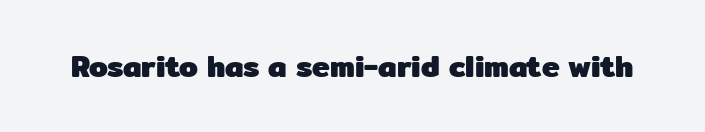
Q: Is the text bold? A: Yes.
Q: Is the text italic (slanted)? A: No, it is upright.
Q: Is the typeface a serif or a sans-serif typeface? A: Sans-serif.
Q: Is the text underlined? A: No.
Q: Is the spacing between letters normal or unusually wide? A: Normal.
Q: Width (condensed, normal, or wide)? A: Normal.
Q: Stroke contrast? A: Low.
Q: x-height? A: Medium.
Q: Monospaced? A: No.
